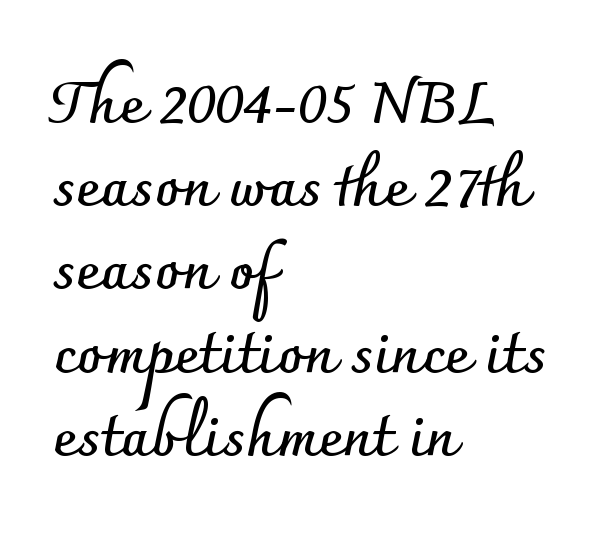
{"serif": "no", "bold": "yes", "weight": "semibold", "width": "normal", "stroke_contrast": "low", "x_height": "small", "monospaced": "no", "underline": "no", "align": "left", "line_spacing": "normal", "line_spacing_ratio": 1.41, "letter_spacing": "normal", "letter_spacing_em": 0.0, "glyph_px": 59}
